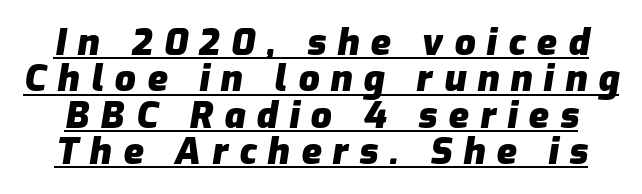
Is the letter spacing exaggerated? Yes — the characters are pushed far apart. Very little white space separates one row of letters from the next. Characters are canted at an angle relative to the baseline's perpendicular. Character widths vary here, with narrow letters taking less room than wide ones. Does the weight exceed regular? Yes, all the way to bold.
